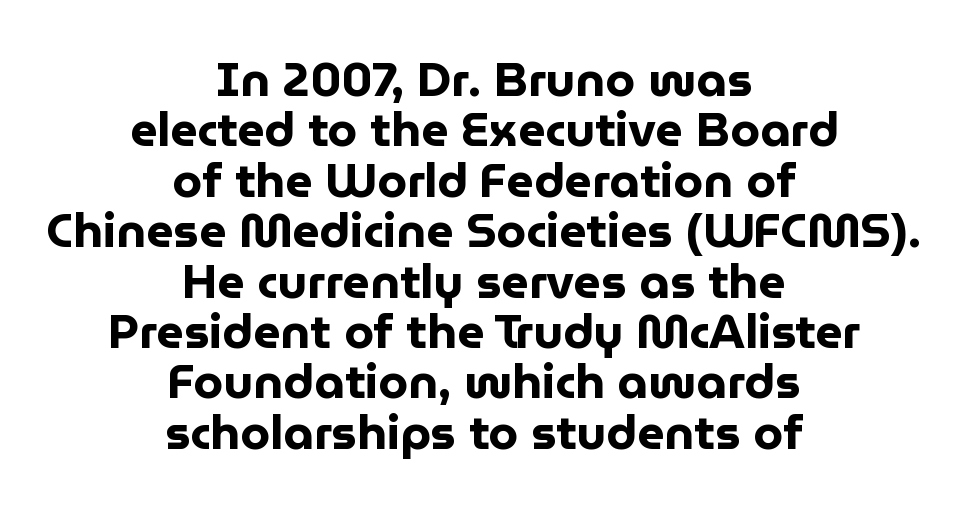
Q: Is the text bold? A: Yes.
Q: Is the text italic (slanted)? A: No, it is upright.
Q: Is the typeface a serif or a sans-serif typeface? A: Sans-serif.
Q: Is the text underlined? A: No.
Q: How is the paragraph aligned? A: Centered.
Q: Is the spacing between letters normal or unusually wide? A: Normal.
Q: Is the spacing between lines tight, normal or loose? A: Tight.
Q: Width (condensed, normal, or wide)? A: Normal.
Q: Stroke contrast? A: Low.
Q: x-height? A: Medium.
Q: Monospaced? A: No.
